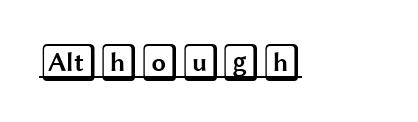
Q: Is the text italic (slanted)? A: No, it is upright.
Q: Is the text underlined? A: Yes.
Q: Is the spacing between letters normal or unusually wide? A: Normal.
Q: Width (condensed, normal, or wide)? A: Wide.
Q: x-height? A: Large.
